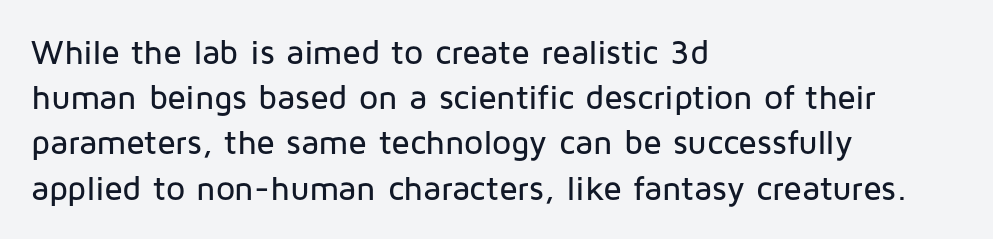
It's the straight-up-and-down kind of type. The letters advance in unequal steps, a hallmark of proportional type. In terms of letterspacing, this is plain default setting. A bare baseline throughout the passage.
